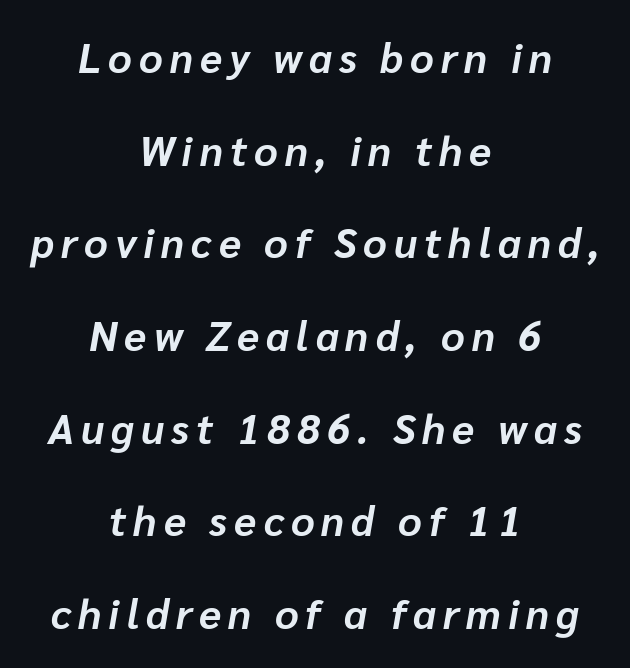
Q: Is the text bold? A: Yes.
Q: Is the text italic (slanted)? A: Yes, it leans right by about 10 degrees.
Q: Is the text underlined? A: No.
Q: How is the paragraph aligned? A: Centered.
Q: Is the spacing between lines tight, normal or loose? A: Loose.
Q: Width (condensed, normal, or wide)? A: Normal.
Q: Stroke contrast? A: Low.
Q: x-height? A: Medium.
Q: Monospaced? A: No.
